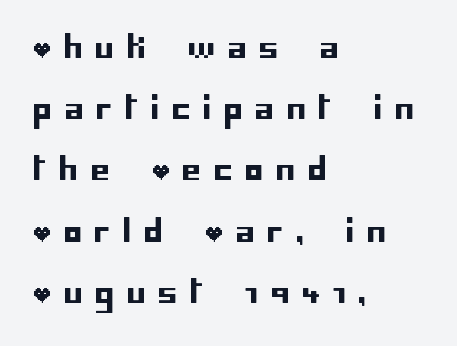
{"serif": "no", "italic": "no", "width": "normal", "stroke_contrast": "low", "x_height": "large", "underline": "no", "align": "left", "line_spacing": "loose", "line_spacing_ratio": 2.04, "letter_spacing": "wide", "letter_spacing_em": 0.43, "glyph_px": 30}
